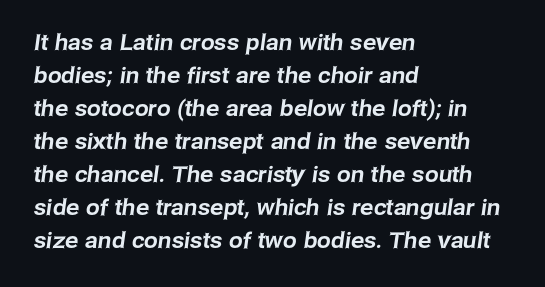
Q: Is the text underlined? A: No.
Q: How is the paragraph aligned? A: Left-aligned.
Q: Is the spacing between letters normal or unusually wide? A: Normal.
Q: Is the spacing between lines tight, normal or loose? A: Normal.
